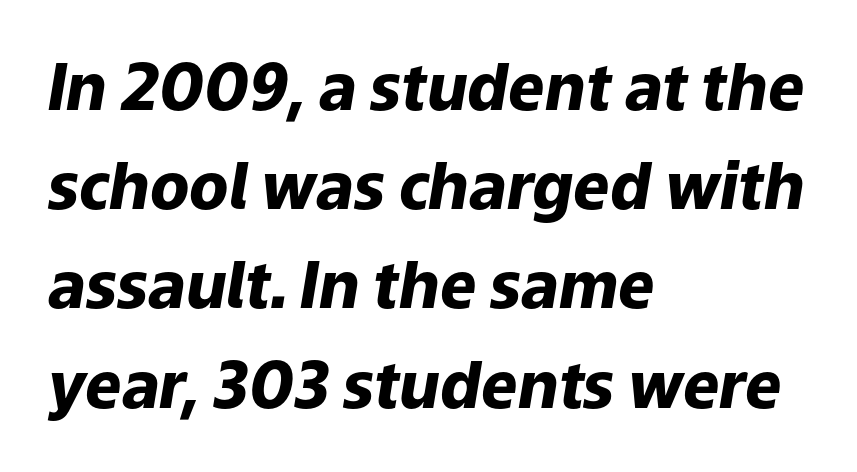
{"italic": "yes", "lean": "right", "slant_degrees": 9, "bold": "yes", "weight": "heavy", "width": "normal", "stroke_contrast": "low", "x_height": "medium", "monospaced": "no", "underline": "no", "align": "left", "line_spacing": "normal", "line_spacing_ratio": 1.55, "letter_spacing": "normal", "letter_spacing_em": 0.0, "glyph_px": 64}
